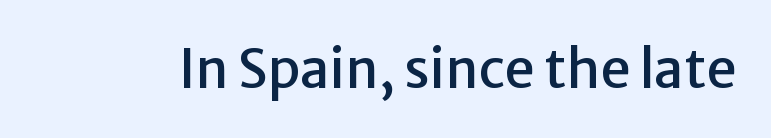
The image shows 53 px sans-serif type, upright; set normal letter spacing, not underlined; low stroke contrast and a medium x-height.
